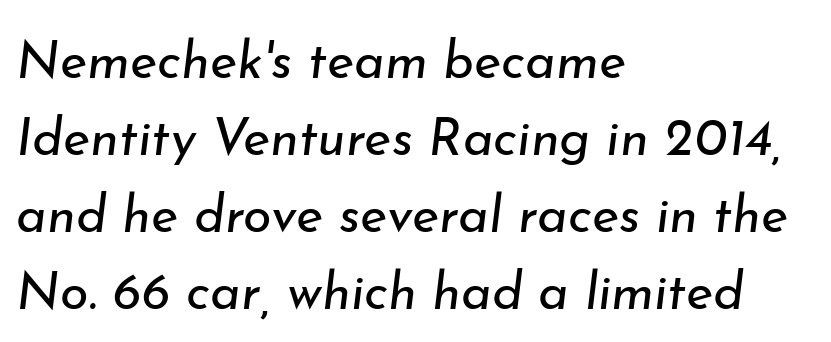
The image shows 52 px regular-weight type, italic (leaning right); set left-aligned, normal line spacing (1.48x), normal letter spacing, not underlined; low stroke contrast and a small x-height.
